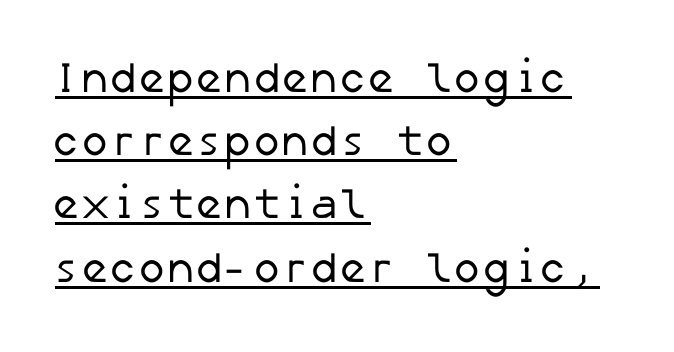
{"serif": "no", "bold": "no", "weight": "regular", "width": "normal", "stroke_contrast": "low", "x_height": "medium", "underline": "yes", "align": "left", "line_spacing": "normal", "line_spacing_ratio": 1.47, "letter_spacing": "normal", "letter_spacing_em": 0.0, "glyph_px": 43}
